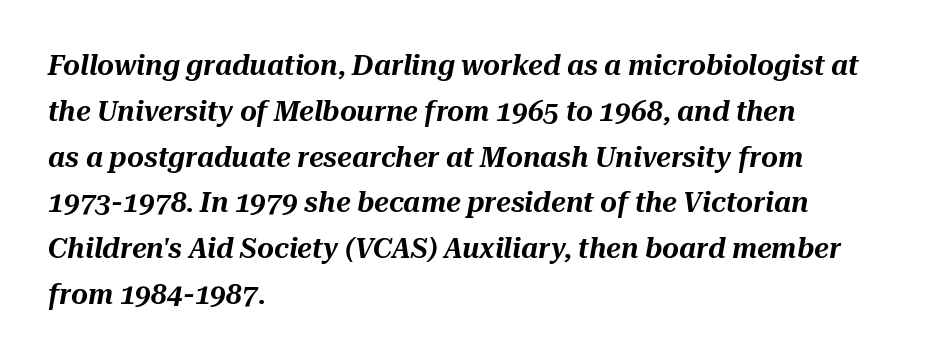
Q: Is the text italic (slanted)? A: Yes, it leans right by about 10 degrees.
Q: Is the text underlined? A: No.
Q: How is the paragraph aligned? A: Left-aligned.
Q: Is the spacing between letters normal or unusually wide? A: Normal.
Q: Is the spacing between lines tight, normal or loose? A: Normal.
Q: Width (condensed, normal, or wide)? A: Normal.
Q: Stroke contrast? A: Medium.
Q: x-height? A: Medium.
Q: Monospaced? A: No.
